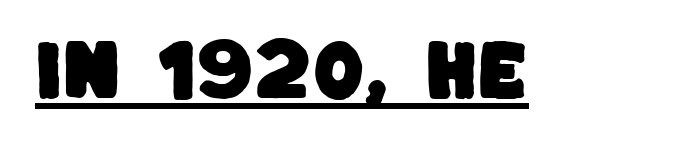
Q: Is the typeface a serif or a sans-serif typeface? A: Sans-serif.
Q: Is the text underlined? A: Yes.
Q: Is the spacing between letters normal or unusually wide? A: Normal.
Q: Width (condensed, normal, or wide)? A: Normal.
Q: Stroke contrast? A: Low.
Q: x-height? A: Large.
Q: Monospaced? A: No.
